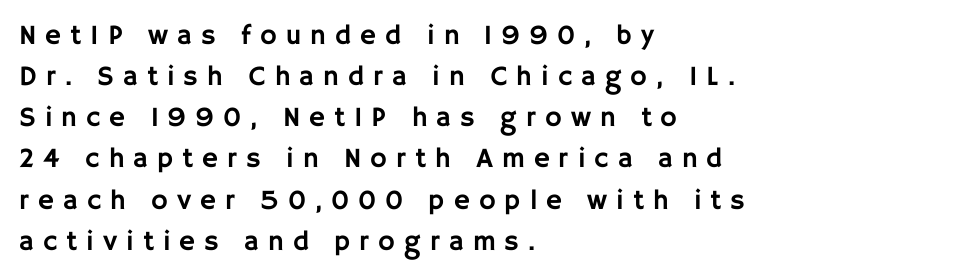
Q: Is the text italic (slanted)? A: No, it is upright.
Q: Is the typeface a serif or a sans-serif typeface? A: Sans-serif.
Q: Is the text underlined? A: No.
Q: How is the paragraph aligned? A: Left-aligned.
Q: Is the spacing between letters normal or unusually wide? A: Unusually wide.
Q: Is the spacing between lines tight, normal or loose? A: Normal.
Q: Width (condensed, normal, or wide)? A: Normal.
Q: Stroke contrast? A: Low.
Q: x-height? A: Large.
Q: Monospaced? A: No.
